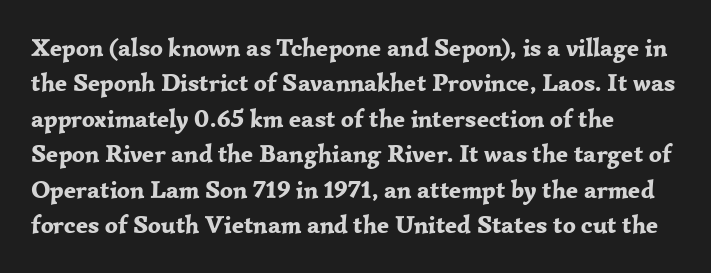
The image shows 25 px bold type, upright; set left-aligned, normal line spacing (1.42x), normal letter spacing, not underlined.
